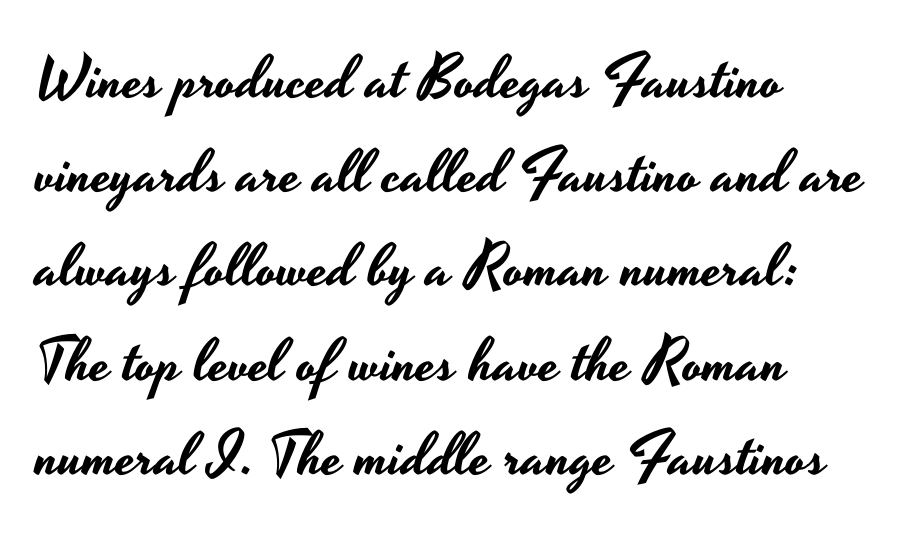
Has an underline been added? It has not. In terms of letterform style, serifs are entirely absent. Vertically, the passage feels balanced, rows spaced as you'd expect. Compared with a centered layout, this one pins lines to the left instead.
